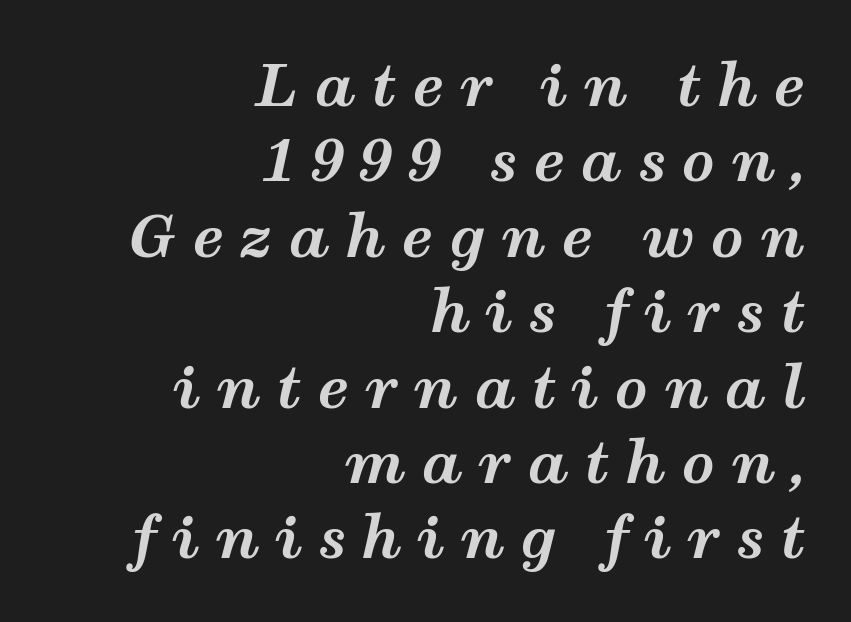
Q: Is the text bold? A: Yes.
Q: Is the text italic (slanted)? A: Yes, it leans right by about 12 degrees.
Q: Is the text underlined? A: No.
Q: How is the paragraph aligned? A: Right-aligned.
Q: Is the spacing between letters normal or unusually wide? A: Unusually wide.
Q: Is the spacing between lines tight, normal or loose? A: Normal.
Q: Width (condensed, normal, or wide)? A: Wide.
Q: Stroke contrast? A: Medium.
Q: x-height? A: Medium.
Q: Monospaced? A: No.
